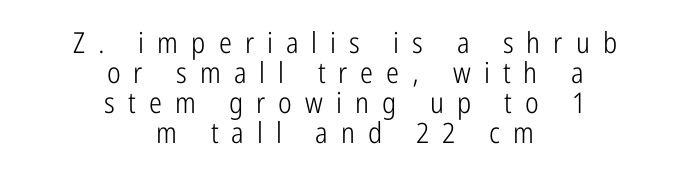
The designer dialed line spacing down below the default. These lines stack symmetrically, like a column narrowing and widening about its center. The cut favours lightness, reaching ordinary text weight at its darkest. Tall strokes in this sample are plumb rather than angled. In terms of letterspacing, this is a distinctly airy, spread setting.
